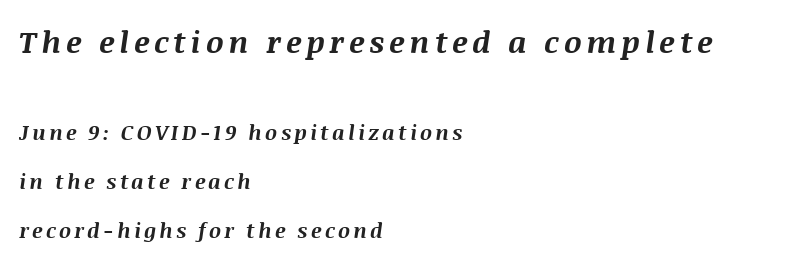
The image shows 31 px bold type, italic (leaning right); set left-aligned, loose line spacing (2.35x), not underlined; the first (top) block is 1.48x larger; medium stroke contrast and a large x-height.
